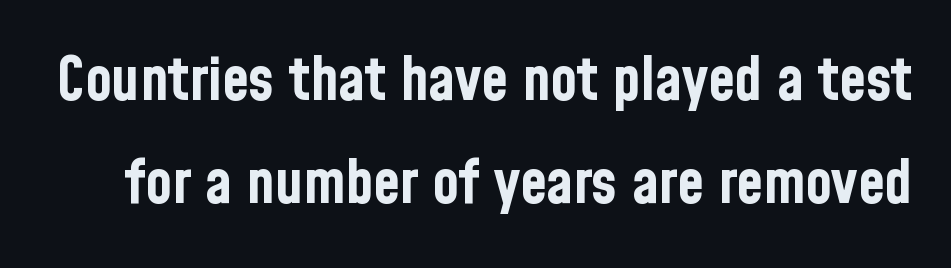
Q: Is the text bold? A: Yes.
Q: Is the text italic (slanted)? A: No, it is upright.
Q: Is the typeface a serif or a sans-serif typeface? A: Sans-serif.
Q: Is the text underlined? A: No.
Q: Is the spacing between letters normal or unusually wide? A: Normal.
Q: Is the spacing between lines tight, normal or loose? A: Normal.
Q: Width (condensed, normal, or wide)? A: Condensed.
Q: Stroke contrast? A: Low.
Q: x-height? A: Medium.
Q: Monospaced? A: No.
